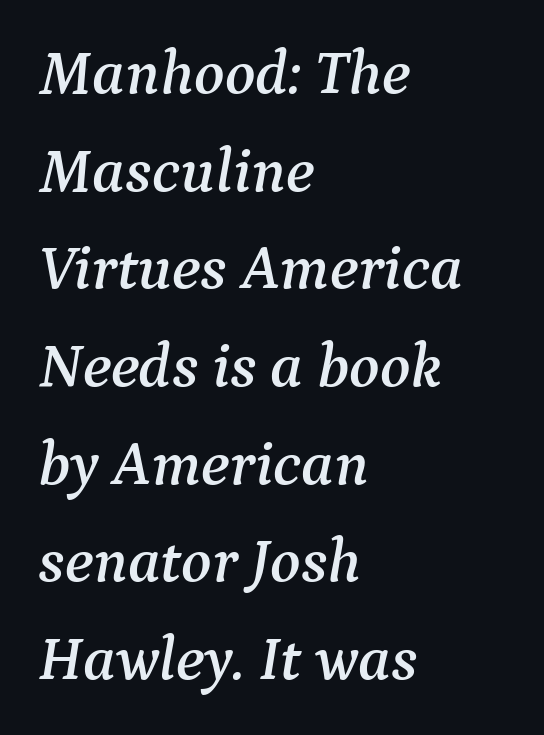
Q: Is the text italic (slanted)? A: Yes, it leans right by about 9 degrees.
Q: Is the typeface a serif or a sans-serif typeface? A: Serif.
Q: Is the text underlined? A: No.
Q: How is the paragraph aligned? A: Left-aligned.
Q: Is the spacing between letters normal or unusually wide? A: Normal.
Q: Is the spacing between lines tight, normal or loose? A: Normal.
Q: Width (condensed, normal, or wide)? A: Normal.
Q: Stroke contrast? A: Medium.
Q: x-height? A: Medium.
Q: Monospaced? A: No.
